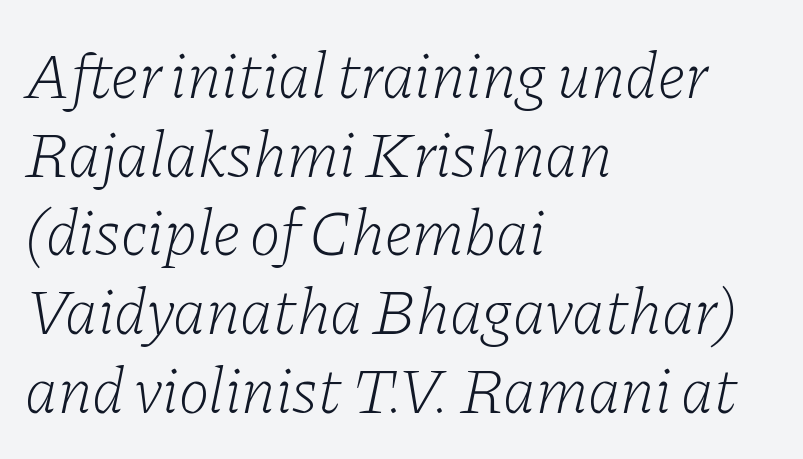
{"serif": "yes", "italic": "yes", "lean": "right", "slant_degrees": 11, "bold": "no", "weight": "light", "width": "normal", "stroke_contrast": "low", "x_height": "medium", "monospaced": "no", "underline": "no", "align": "left", "line_spacing_ratio": 1.21, "letter_spacing": "normal", "letter_spacing_em": 0.0, "glyph_px": 65}
